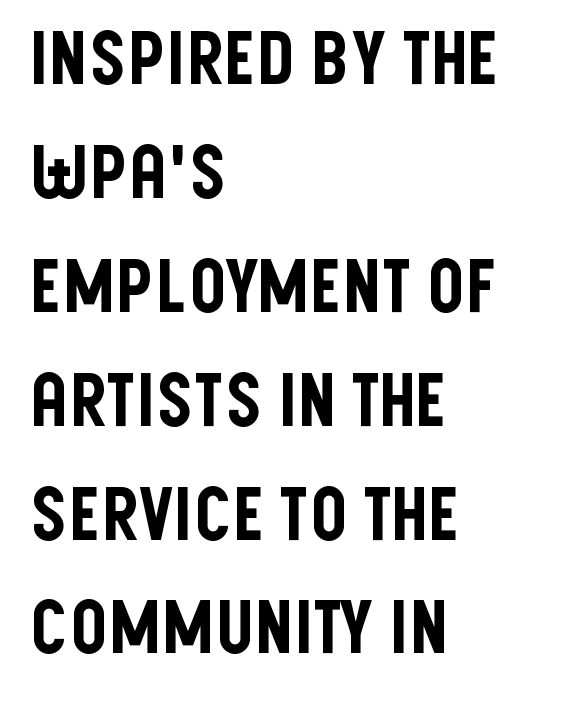
{"serif": "no", "italic": "no", "width": "condensed", "stroke_contrast": "low", "x_height": "large", "monospaced": "no", "underline": "no", "align": "left", "line_spacing": "normal", "line_spacing_ratio": 1.56, "letter_spacing": "normal", "letter_spacing_em": 0.0, "glyph_px": 73}
